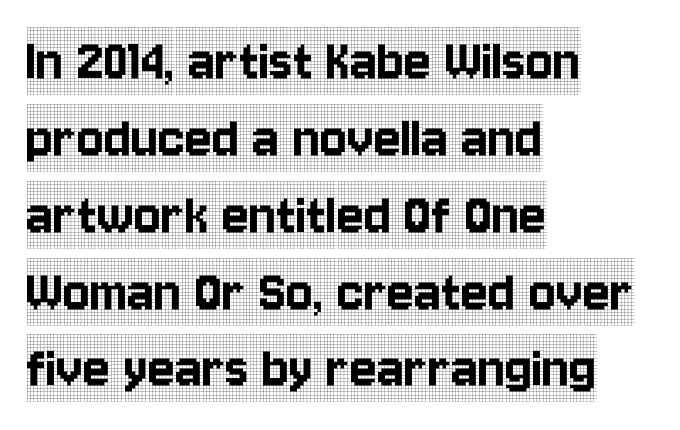
{"serif": "yes", "italic": "no", "width": "condensed", "x_height": "large", "monospaced": "no", "underline": "no", "align": "left", "line_spacing_ratio": 1.22, "letter_spacing": "normal", "letter_spacing_em": 0.0, "glyph_px": 63}
